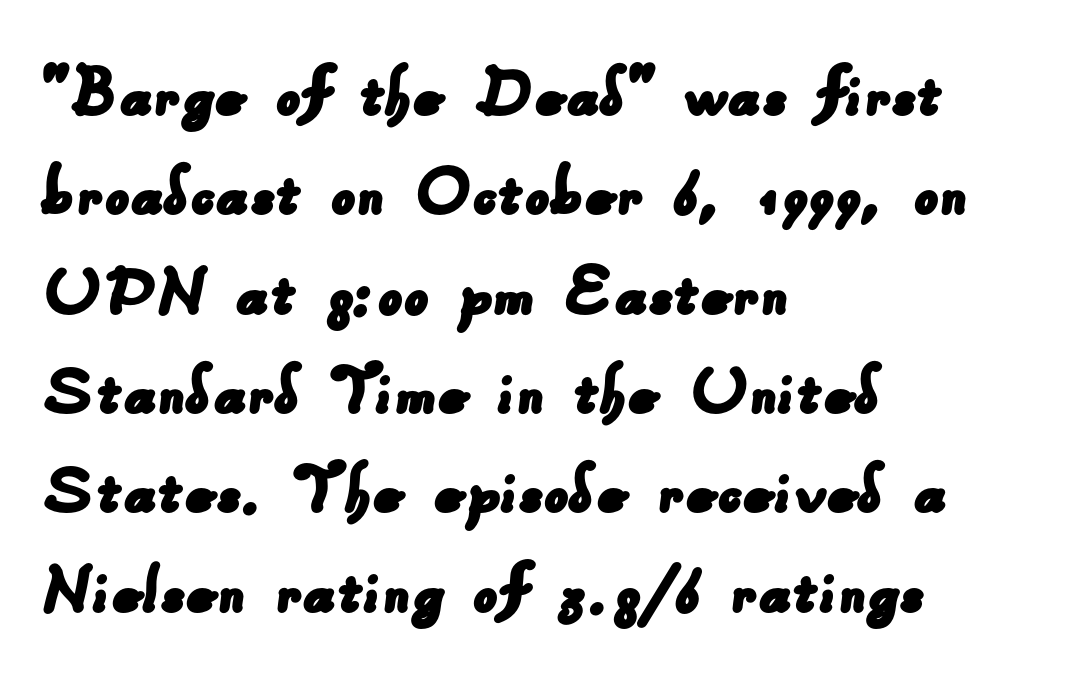
{"serif": "no", "width": "normal", "stroke_contrast": "low", "x_height": "small", "monospaced": "no", "underline": "no", "align": "left", "line_spacing": "normal", "line_spacing_ratio": 1.29, "letter_spacing": "normal", "letter_spacing_em": 0.0, "glyph_px": 77}
